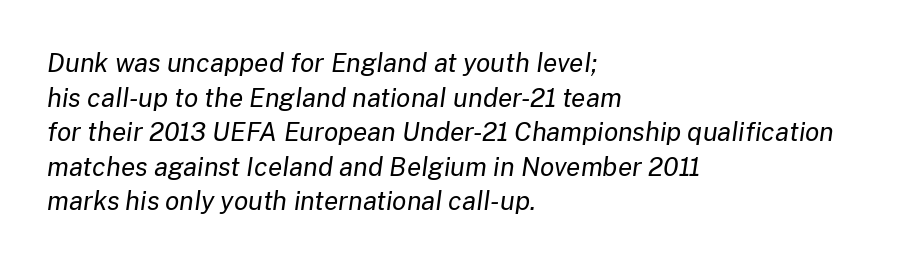
Q: Is the text bold? A: No.
Q: Is the text italic (slanted)? A: Yes, it leans right by about 8 degrees.
Q: Is the text underlined? A: No.
Q: How is the paragraph aligned? A: Left-aligned.
Q: Is the spacing between letters normal or unusually wide? A: Normal.
Q: Is the spacing between lines tight, normal or loose? A: Normal.
